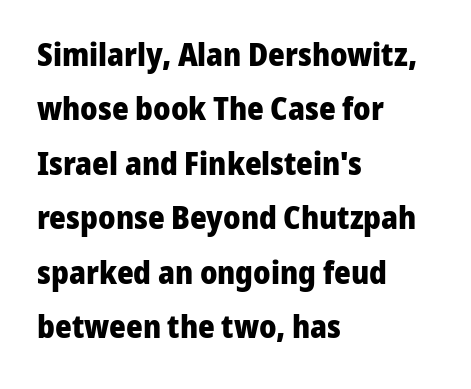
What kind of face is this? One without serifs — a sans. Weight check: bold — yes, fully. Students, note that the glyphs here touch the page at normal intervals. The leading is moderate, giving the passage an even texture. These lines are rendered in a variable-pitch font. Each line starts at the same left margin while the right side varies.
